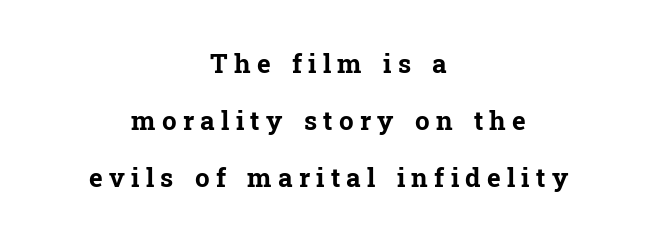
The image shows 26 px bold type, upright; set centered, loose line spacing (2.2x), unusually wide letter spacing (+0.24 em), not underlined.
